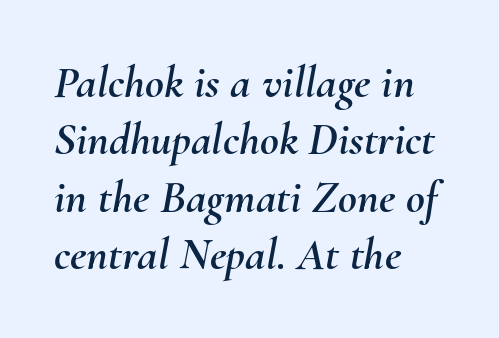
Has an underline been added? It has not. Looks like regular typesetting: each glyph gets only the width it needs. A typesetter would mark this as italic. Leading: standard. Between one letter and the next there's only the usual sliver of space.
